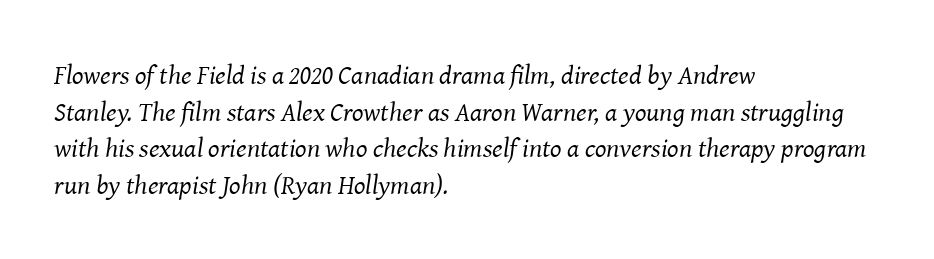
The image shows 27 px text type, italic (leaning right); set left-aligned, normal line spacing (1.36x), normal letter spacing, not underlined.
